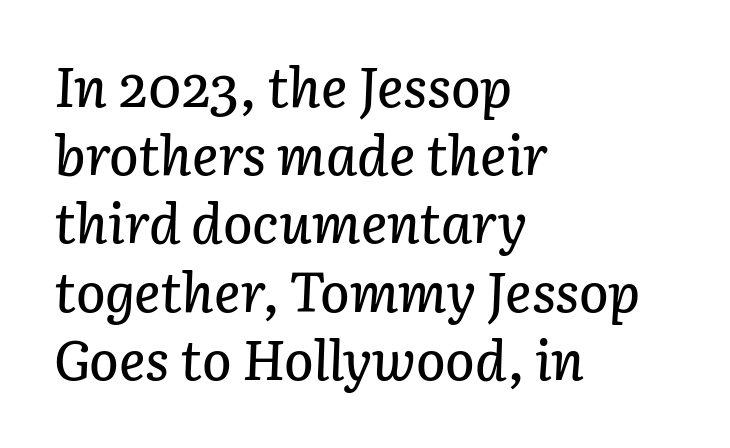
The image shows 55 px text type, italic (leaning right); set left-aligned, line spacing 1.24x, normal letter spacing, not underlined; low stroke contrast and a medium x-height.
